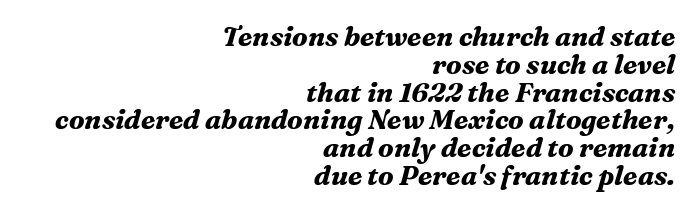
Q: Is the text bold? A: Yes.
Q: Is the text italic (slanted)? A: Yes, it leans right by about 16 degrees.
Q: Is the text underlined? A: No.
Q: How is the paragraph aligned? A: Right-aligned.
Q: Is the spacing between letters normal or unusually wide? A: Normal.
Q: Is the spacing between lines tight, normal or loose? A: Tight.
